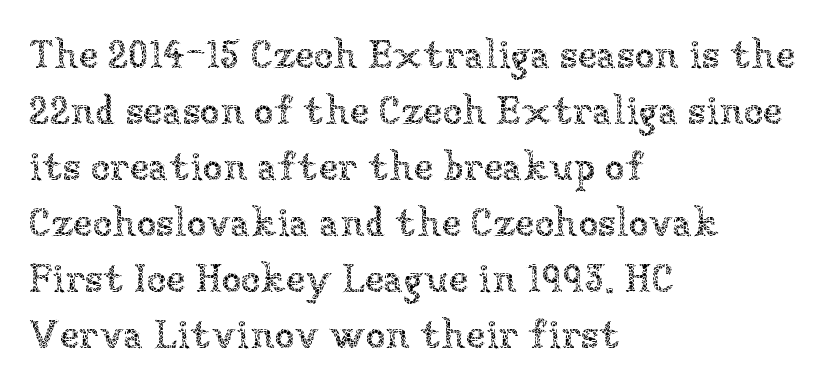
{"italic": "no", "bold": "no", "weight": "thin", "width": "normal", "stroke_contrast": "low", "x_height": "medium", "monospaced": "no", "underline": "no", "align": "left", "line_spacing": "normal", "line_spacing_ratio": 1.4, "letter_spacing": "normal", "letter_spacing_em": 0.0, "glyph_px": 40}
